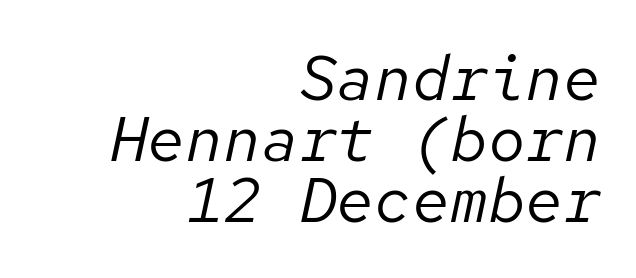
The image shows 63 px regular-weight type, italic (leaning right), monospaced; set right-aligned, tight line spacing (0.97x), normal letter spacing, not underlined; low stroke contrast and a medium x-height.
